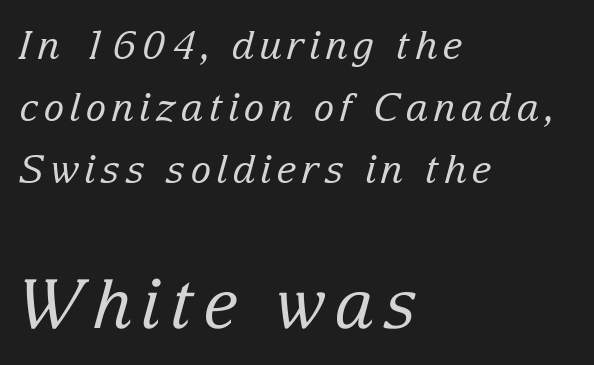
Q: Is the text bold? A: No.
Q: Is the text italic (slanted)? A: Yes, it leans right by about 15 degrees.
Q: Is the typeface a serif or a sans-serif typeface? A: Serif.
Q: Is the text underlined? A: No.
Q: How is the paragraph aligned? A: Left-aligned.
Q: Is the spacing between lines tight, normal or loose? A: Normal.
Q: Which block of text is set in a larger size, the first (top) or the second (bottom)? A: The second (bottom) one.
Q: Width (condensed, normal, or wide)? A: Normal.
Q: Stroke contrast? A: Low.
Q: x-height? A: Medium.
Q: Monospaced? A: No.
